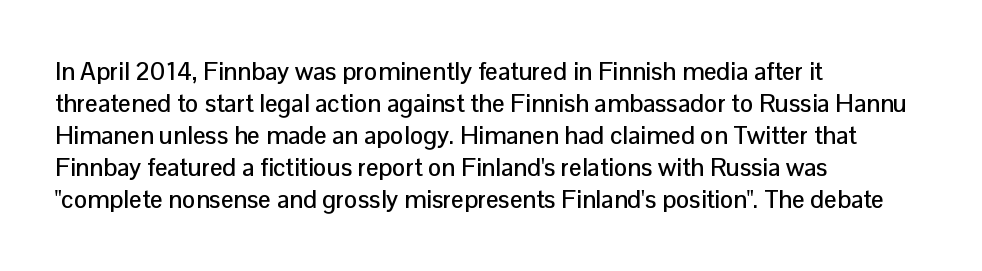
The image shows 25 px text type, upright; set left-aligned, normal line spacing (1.28x), normal letter spacing, not underlined.
